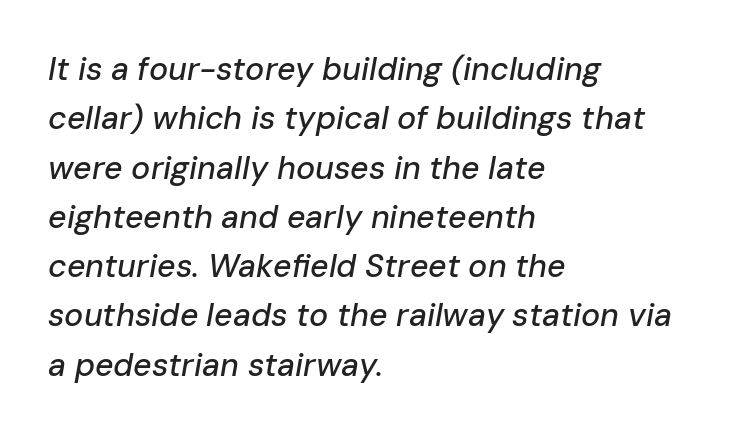
Q: Is the text italic (slanted)? A: Yes, it leans right by about 10 degrees.
Q: Is the text underlined? A: No.
Q: How is the paragraph aligned? A: Left-aligned.
Q: Is the spacing between letters normal or unusually wide? A: Normal.
Q: Is the spacing between lines tight, normal or loose? A: Normal.
Q: Width (condensed, normal, or wide)? A: Normal.
Q: Stroke contrast? A: Low.
Q: x-height? A: Medium.
Q: Monospaced? A: No.
